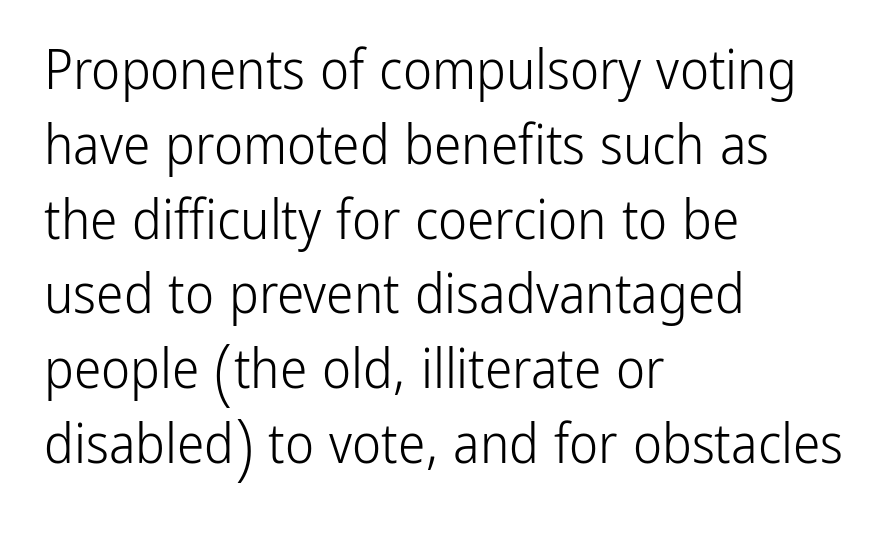
{"serif": "no", "italic": "no", "bold": "no", "weight": "light", "width": "condensed", "stroke_contrast": "low", "x_height": "medium", "monospaced": "no", "underline": "no", "align": "left", "line_spacing": "normal", "line_spacing_ratio": 1.36, "letter_spacing": "normal", "letter_spacing_em": 0.0, "glyph_px": 55}
